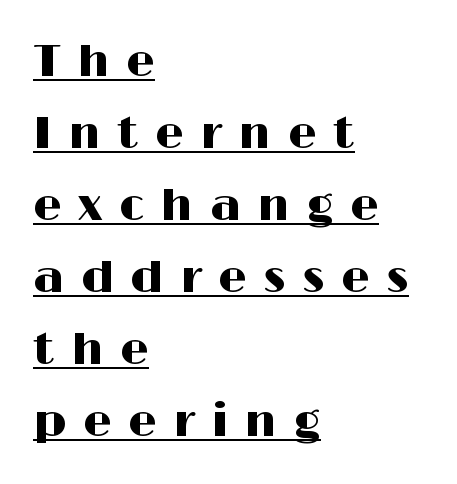
Caption: expanded tracking, letters set apart. Posture: upright roman. Serif or sans? Sans — the stroke terminals are bare. Typeset ragged right — the left edge is the straight one.
